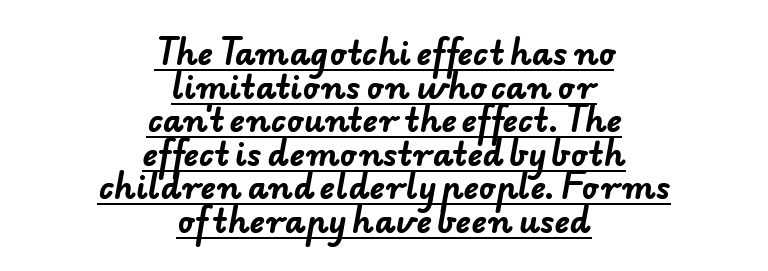
I'd describe the lettering as bold — thick and assertive. One glance says dense: line gaps are narrower than usual. The typesetter chose a symmetrical, centered arrangement here. Examine the stroke ends and you'll find no serifs. Standard letterfit; no display-style spreading of the glyphs. Character widths vary here, with narrow letters taking less room than wide ones.
